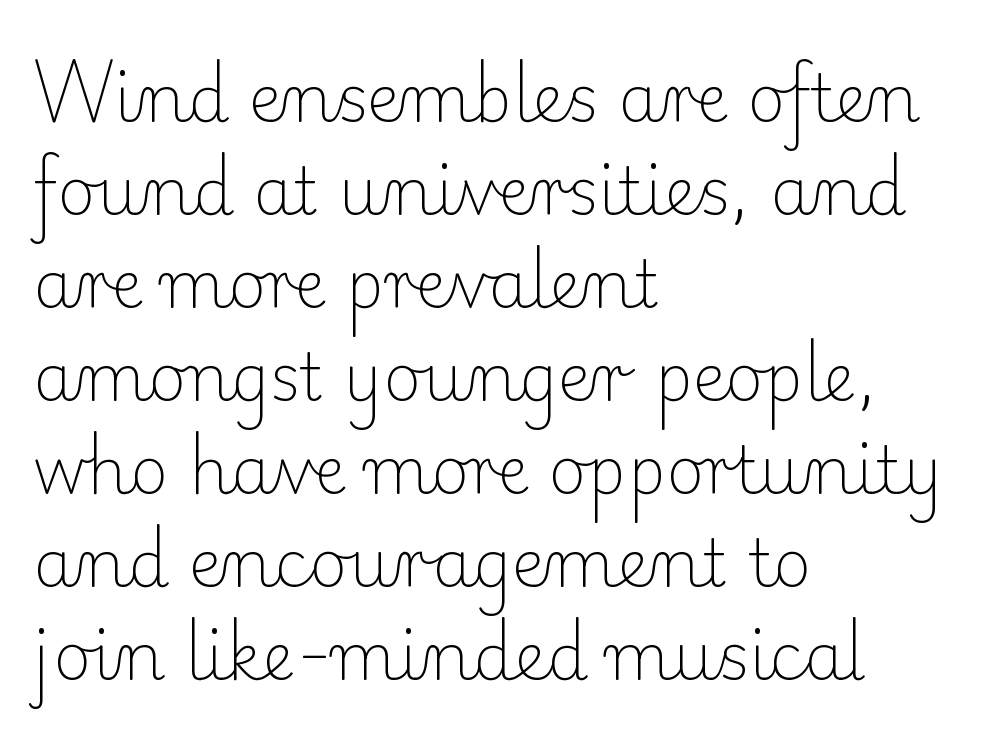
This sample has the flowing, uneven cadence of proportional lettering. The rendering shows small feet on the letterforms — a serif design. Is this a heavy cut? Hardly; it is regular or lighter. The space beneath each line is pristine and unruled. Nothing unusual about the tracking: characters are spaced as the font intends.
